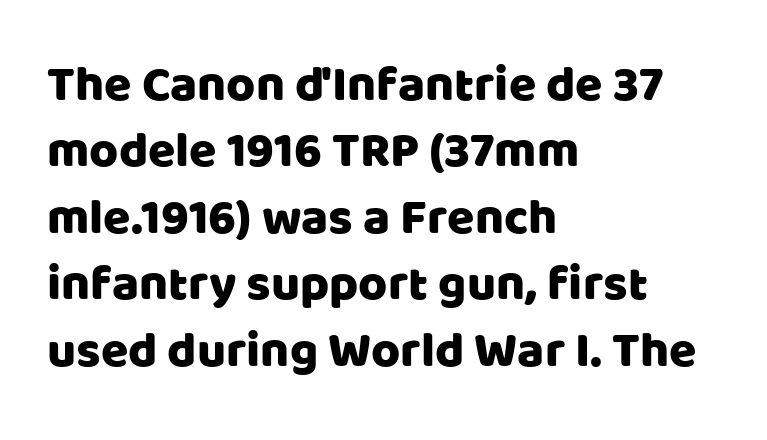
The passage shown stacks its lines at a standard gap. Nope, no serifs anywhere on these letters. Proportional: the letters do not fall into vertical columns. A bare baseline throughout the passage. Spacing between characters is what you'd get straight out of the box.
